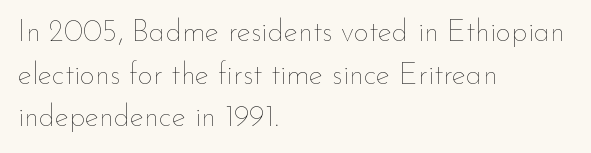
Q: Is the text bold? A: No.
Q: Is the text italic (slanted)? A: No, it is upright.
Q: Is the text underlined? A: No.
Q: How is the paragraph aligned? A: Left-aligned.
Q: Is the spacing between letters normal or unusually wide? A: Normal.
Q: Is the spacing between lines tight, normal or loose? A: Normal.
Q: Width (condensed, normal, or wide)? A: Normal.
Q: Stroke contrast? A: Low.
Q: x-height? A: Small.
Q: Monospaced? A: No.
